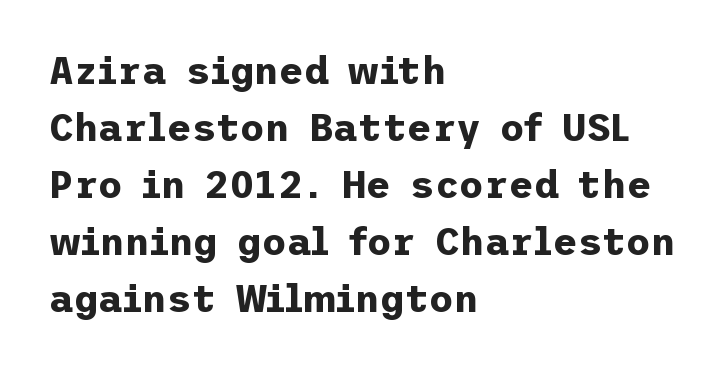
{"serif": "no", "italic": "no", "bold": "yes", "weight": "bold", "width": "normal", "stroke_contrast": "low", "x_height": "medium", "underline": "no", "align": "left", "line_spacing": "normal", "line_spacing_ratio": 1.5, "letter_spacing": "normal", "letter_spacing_em": 0.0, "glyph_px": 38}
